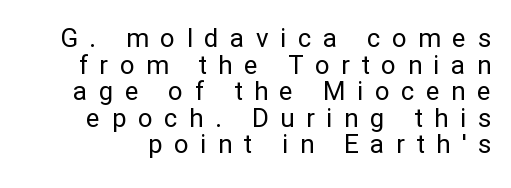
Tracking here is generous; glyphs stand well apart from one another. Weight: regular or lighter. Descenders are the only things crossing below the line. Does the leading feel generous? Not at all — it's pinched. The specimen reads as upright at a glance.
